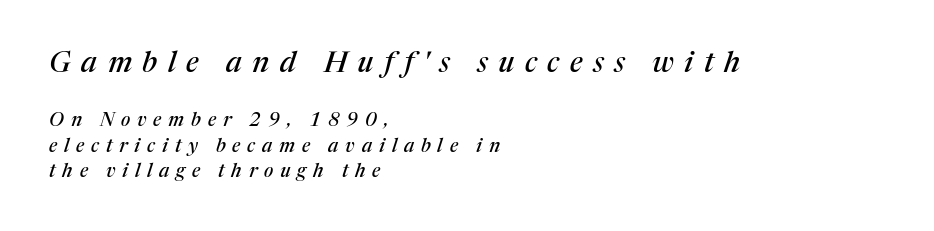
{"serif": "yes", "italic": "yes", "lean": "right", "slant_degrees": 17, "width": "normal", "stroke_contrast": "medium", "x_height": "medium", "monospaced": "no", "underline": "no", "align": "left", "line_spacing": "normal", "line_spacing_ratio": 1.34, "letter_spacing": "wide", "letter_spacing_em": 0.36, "larger_block": "first", "size_ratio": 1.53, "glyph_px": 29}
